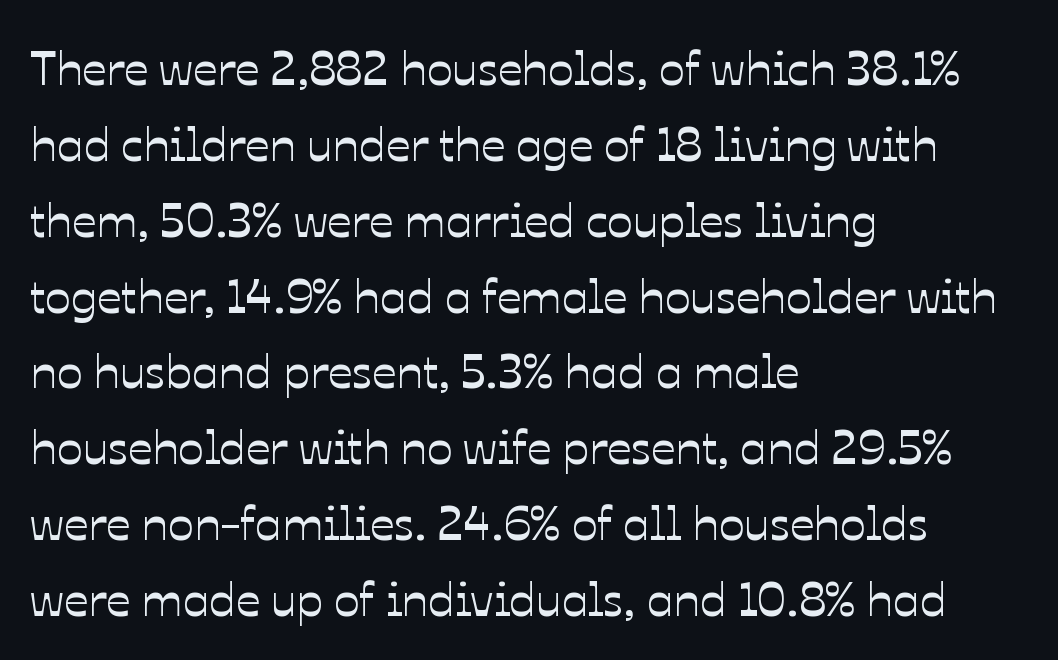
These lines are rendered in a variable-pitch font. Typeset ragged right — the left edge is the straight one. No word sits above an underline. The lettering holds an erect, upright posture throughout. You could call the tracking neutral — neither tight nor loose.
